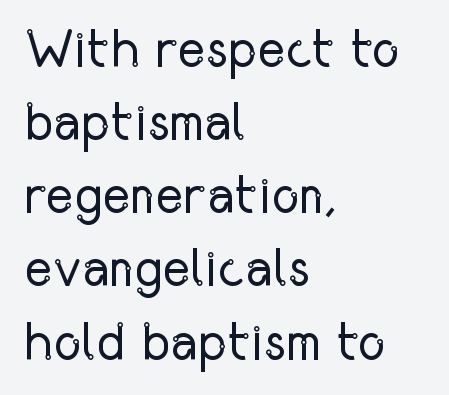
The image shows 53 px regular-weight, condensed sans-serif type, upright; set left-aligned, normal line spacing (1.38x), normal letter spacing, not underlined; low stroke contrast and a medium x-height.
